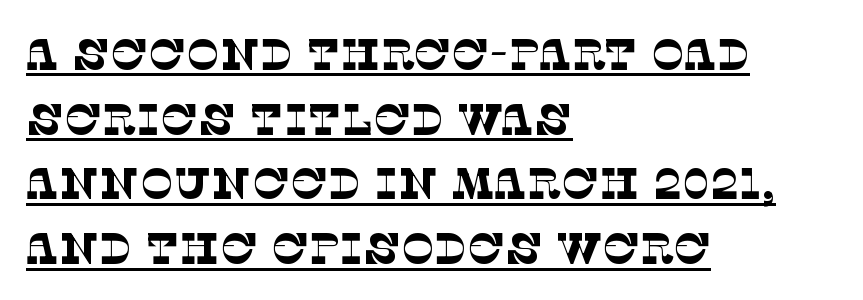
The image shows 44 px thin serif type; set left-aligned, normal line spacing (1.47x), normal letter spacing, underlined; low stroke contrast and a large x-height.
